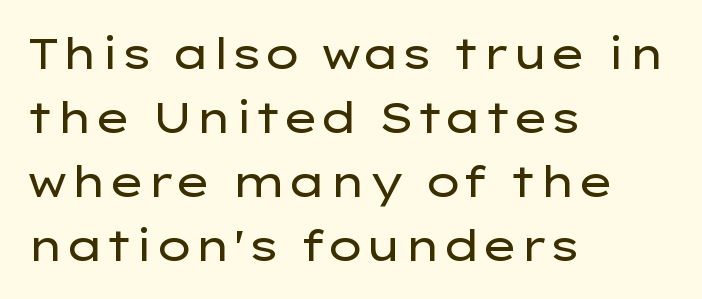
Students, observe: this is what conventionally led text looks like. The lines in this sample share a left origin and differ only in where they stop. Nothing heavy about these letters — not bold at all. In terms of letterspacing, this is plain default setting. Think of a printed novel: that variable character pitch is what you see here. This sample uses a sans-serif face.
